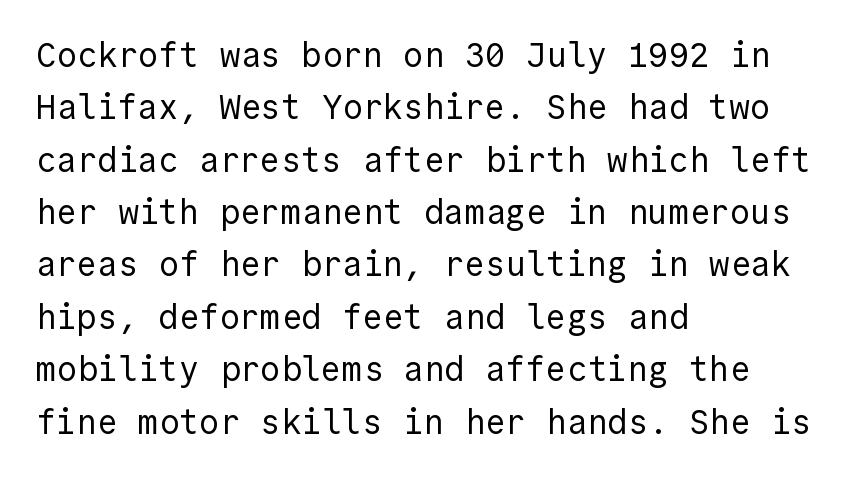
Q: Is the text bold? A: No.
Q: Is the text italic (slanted)? A: No, it is upright.
Q: Is the typeface a serif or a sans-serif typeface? A: Sans-serif.
Q: Is the text underlined? A: No.
Q: How is the paragraph aligned? A: Left-aligned.
Q: Is the spacing between letters normal or unusually wide? A: Normal.
Q: Is the spacing between lines tight, normal or loose? A: Normal.
Q: Width (condensed, normal, or wide)? A: Normal.
Q: x-height? A: Medium.
